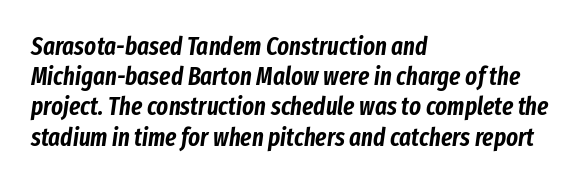
Left-aligned paragraph, ragged on the right. These lines were composed using italics. The rendering keeps characters at their native spacing. Any mark beneath the type? The region is blank.
